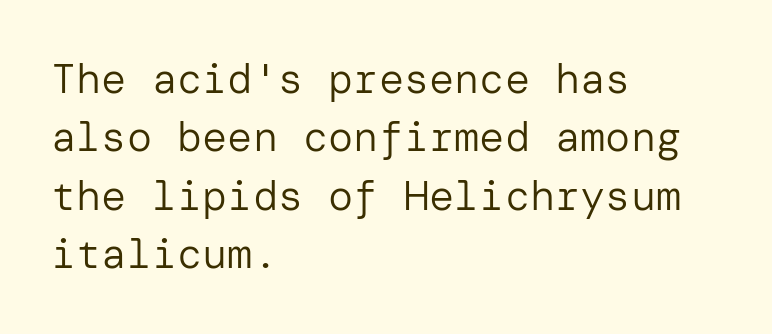
The image shows 42 px regular-weight sans-serif type, upright; set left-aligned, normal line spacing (1.39x), normal letter spacing, not underlined; low stroke contrast and a medium x-height.
